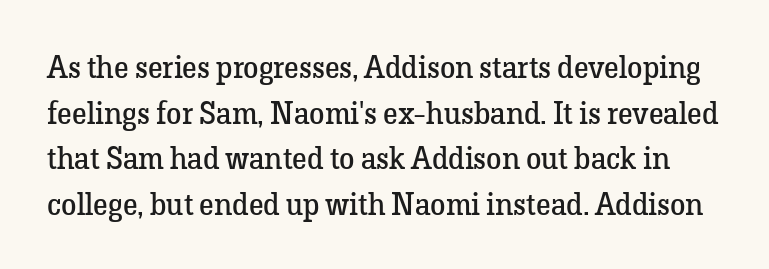
The image shows 31 px regular-weight serif type, upright; set normal line spacing (1.47x), normal letter spacing, not underlined; low stroke contrast and a medium x-height.
